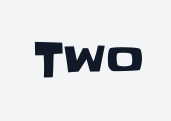
The image shows 47 px sans-serif type, upright; set normal letter spacing, not underlined; low stroke contrast and a large x-height.
